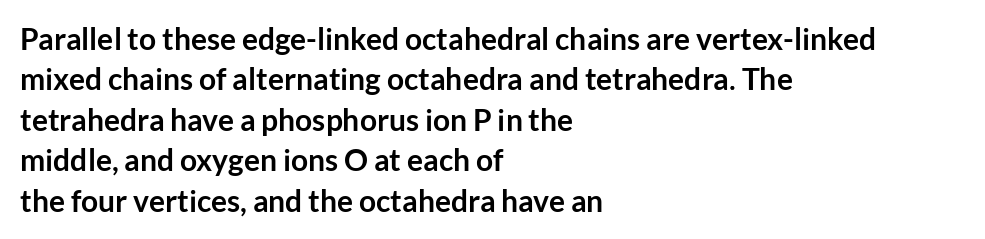
The image shows 30 px semibold sans-serif type, upright; set left-aligned, normal line spacing (1.35x), normal letter spacing, not underlined; low stroke contrast and a medium x-height.
